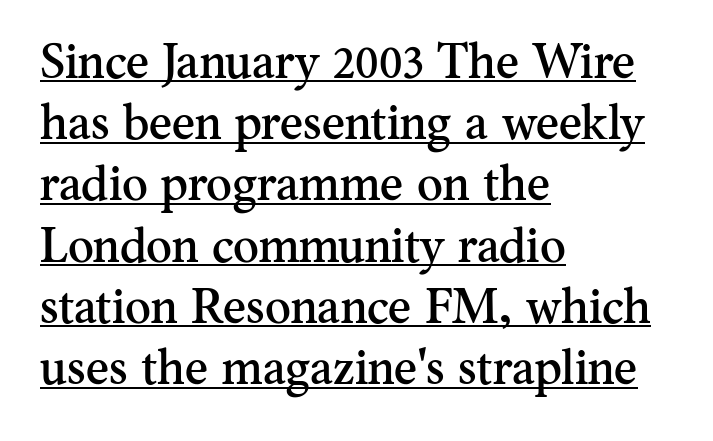
Q: Is the text italic (slanted)? A: No, it is upright.
Q: Is the typeface a serif or a sans-serif typeface? A: Serif.
Q: Is the text underlined? A: Yes.
Q: How is the paragraph aligned? A: Left-aligned.
Q: Is the spacing between letters normal or unusually wide? A: Normal.
Q: Is the spacing between lines tight, normal or loose? A: Normal.
Q: Width (condensed, normal, or wide)? A: Normal.
Q: Stroke contrast? A: Medium.
Q: x-height? A: Small.
Q: Monospaced? A: No.
